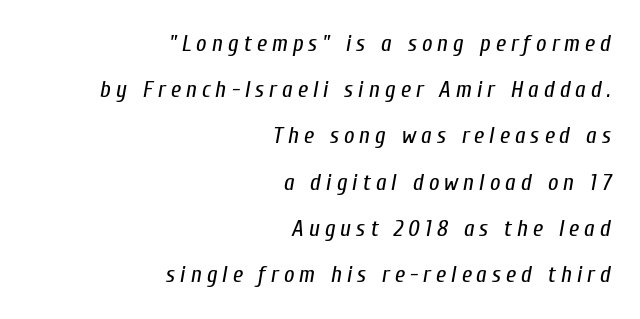
The image shows 23 px text type, italic (leaning right); set right-aligned, loose line spacing (2.01x), unusually wide letter spacing (+0.22 em), not underlined.
